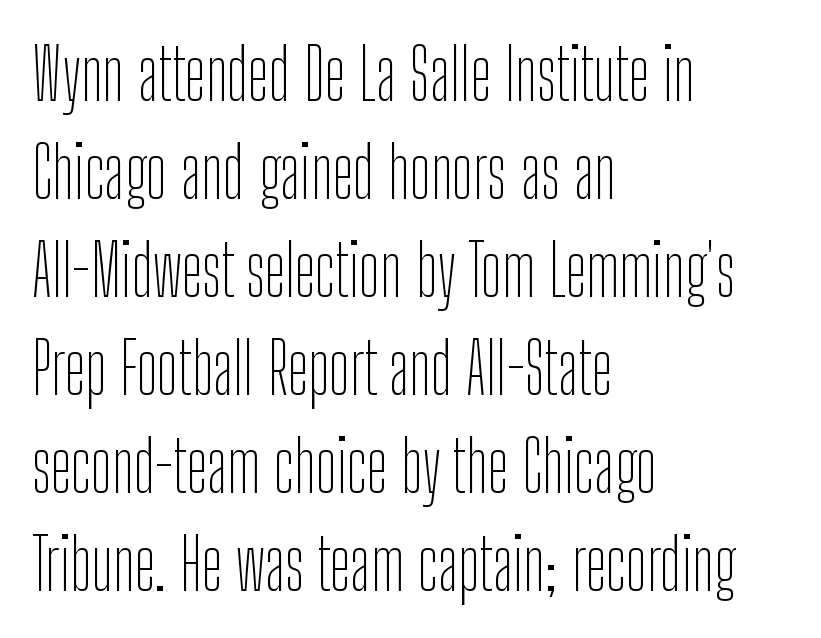
Q: Is the text bold? A: No.
Q: Is the text italic (slanted)? A: No, it is upright.
Q: Is the typeface a serif or a sans-serif typeface? A: Sans-serif.
Q: Is the text underlined? A: No.
Q: How is the paragraph aligned? A: Left-aligned.
Q: Is the spacing between letters normal or unusually wide? A: Normal.
Q: Is the spacing between lines tight, normal or loose? A: Normal.
Q: Width (condensed, normal, or wide)? A: Condensed.
Q: Stroke contrast? A: Low.
Q: x-height? A: Medium.
Q: Monospaced? A: No.
